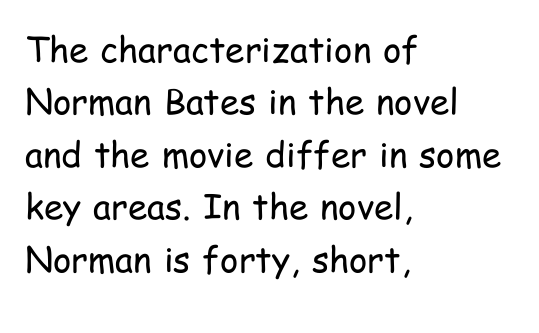
The image shows 35 px regular-weight, condensed sans-serif type, upright; set left-aligned, normal line spacing (1.5x), normal letter spacing, not underlined; low stroke contrast and a medium x-height.
